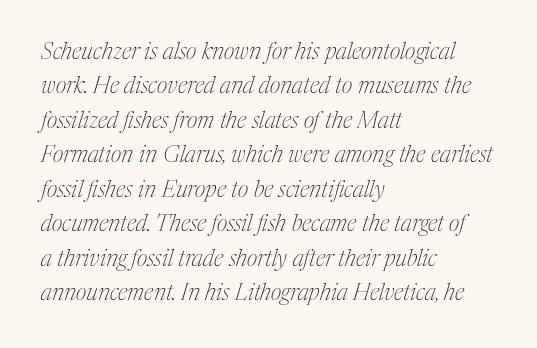
Students, note that the glyphs here touch the page at normal intervals. Yep, that's italic — everything's leaning. The strokes carry an ordinary text weight at most. Notice how descenders clear the ascenders below comfortably — that's standard leading. Honestly, there is no underline to notice here at all. Horizontal alignment here is leftward, the default for most running prose.
